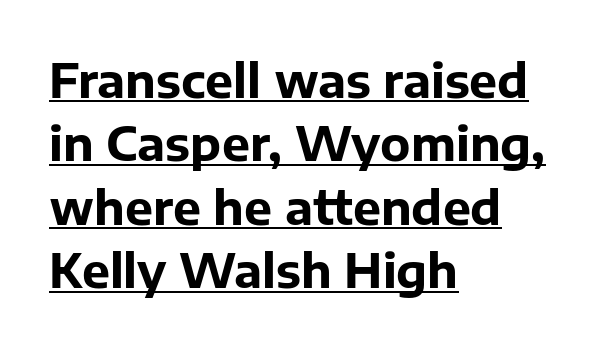
The image shows 47 px bold sans-serif type, upright; set left-aligned, normal line spacing (1.35x), normal letter spacing, underlined; low stroke contrast and a medium x-height.
